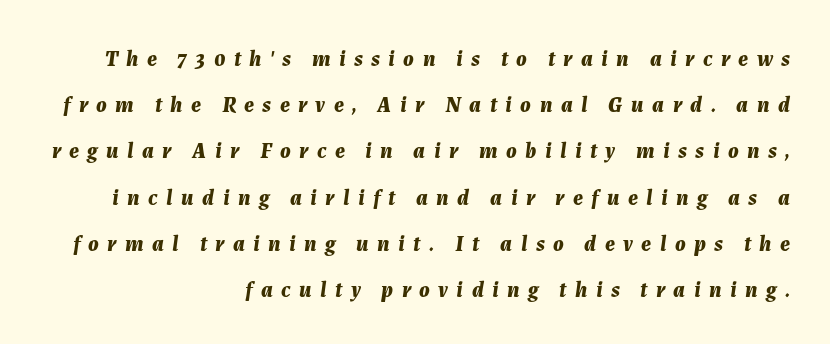
{"italic": "yes", "lean": "right", "slant_degrees": 7, "bold": "yes", "underline": "no", "align": "right", "line_spacing": "loose", "line_spacing_ratio": 2.1, "letter_spacing": "wide", "letter_spacing_em": 0.38, "glyph_px": 22}
